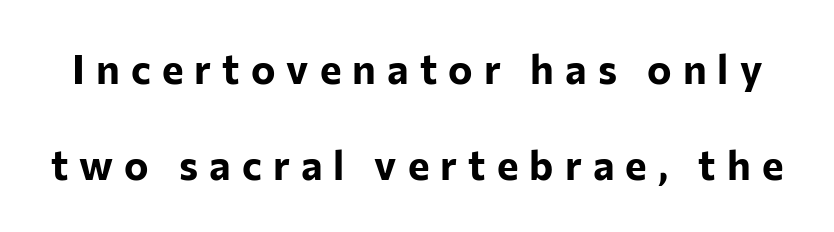
The letters are spread apart with noticeably loose tracking. Nobody drew a line under any word here. Plenty of ink on the page — the face is bold. Unlike italic type, these characters show no tilt at all. Is this a sans? Yes — the strokes have no serifs. Does the leading feel generous? Absolutely, it's lavish.
